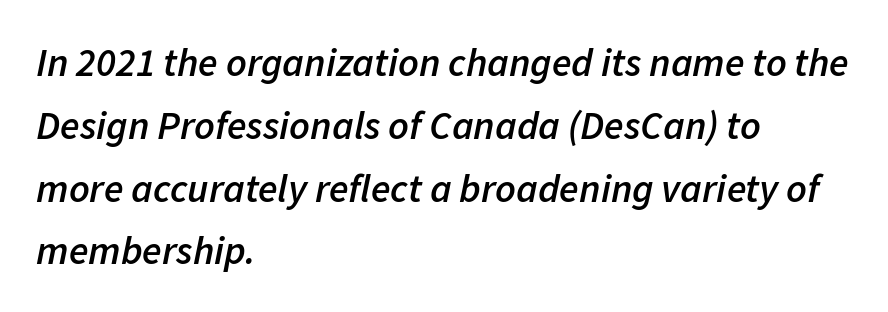
The image shows 40 px semibold type, italic (leaning right); set left-aligned, normal line spacing (1.57x), normal letter spacing, not underlined; low stroke contrast and a medium x-height.
